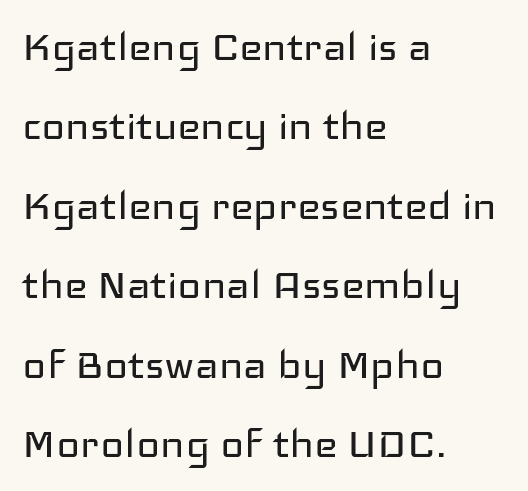
{"serif": "no", "italic": "no", "bold": "no", "weight": "regular", "width": "wide", "stroke_contrast": "low", "x_height": "medium", "monospaced": "no", "underline": "no", "align": "left", "line_spacing": "normal", "line_spacing_ratio": 1.59, "letter_spacing": "normal", "letter_spacing_em": 0.0, "glyph_px": 50}
